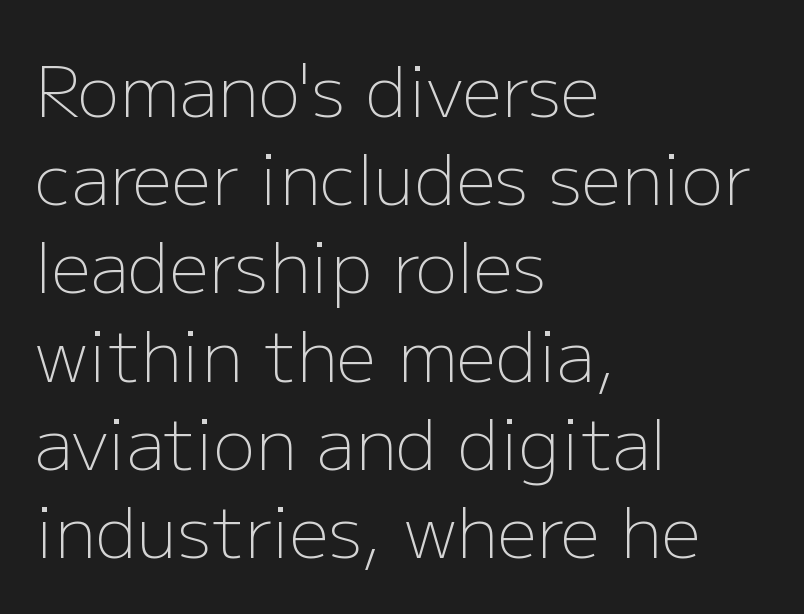
The image shows 70 px light sans-serif type, upright; set left-aligned, normal line spacing (1.26x), normal letter spacing, not underlined; low stroke contrast and a medium x-height.
